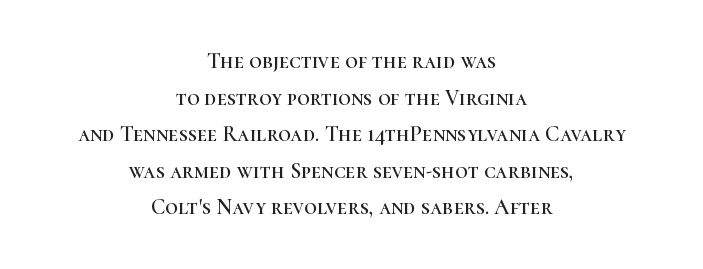
{"italic": "no", "underline": "no", "align": "center", "line_spacing": "normal", "line_spacing_ratio": 1.66, "letter_spacing": "normal", "letter_spacing_em": 0.0, "glyph_px": 22}
